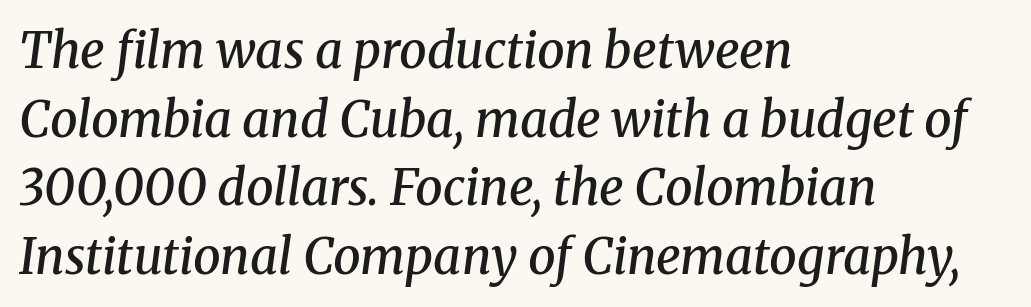
Q: Is the text bold? A: Semi-bold.
Q: Is the text italic (slanted)? A: Yes, it leans right by about 8 degrees.
Q: Is the typeface a serif or a sans-serif typeface? A: Serif.
Q: Is the text underlined? A: No.
Q: How is the paragraph aligned? A: Left-aligned.
Q: Is the spacing between letters normal or unusually wide? A: Normal.
Q: Is the spacing between lines tight, normal or loose? A: Normal.
Q: Width (condensed, normal, or wide)? A: Normal.
Q: Stroke contrast? A: Medium.
Q: x-height? A: Medium.
Q: Monospaced? A: No.
